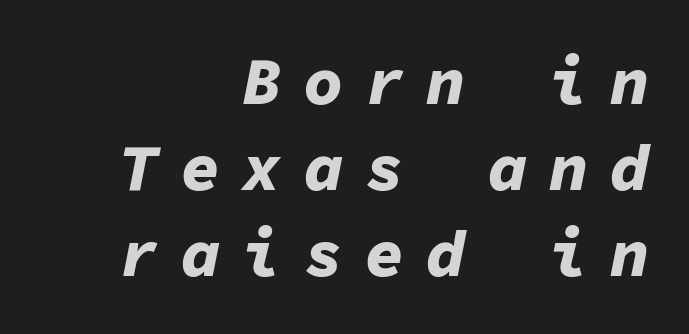
Q: Is the text bold? A: Yes.
Q: Is the text italic (slanted)? A: Yes, it leans right by about 11 degrees.
Q: Is the text underlined? A: No.
Q: How is the paragraph aligned? A: Right-aligned.
Q: Is the spacing between letters normal or unusually wide? A: Unusually wide.
Q: Is the spacing between lines tight, normal or loose? A: Normal.
Q: Width (condensed, normal, or wide)? A: Normal.
Q: Stroke contrast? A: Low.
Q: x-height? A: Medium.
Q: Monospaced? A: Yes.
